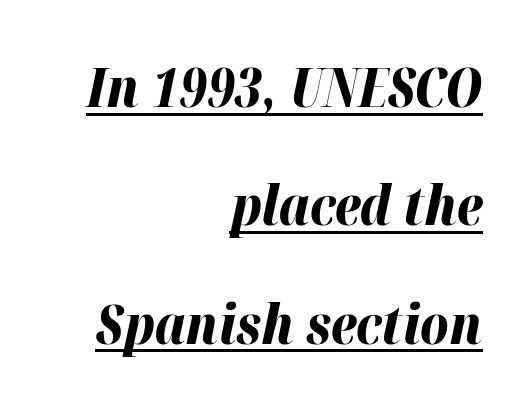
Q: Is the text bold? A: Yes.
Q: Is the text italic (slanted)? A: Yes, it leans right by about 12 degrees.
Q: Is the text underlined? A: Yes.
Q: How is the paragraph aligned? A: Right-aligned.
Q: Is the spacing between letters normal or unusually wide? A: Normal.
Q: Is the spacing between lines tight, normal or loose? A: Loose.
Q: Width (condensed, normal, or wide)? A: Normal.
Q: Stroke contrast? A: High.
Q: x-height? A: Medium.
Q: Monospaced? A: No.
